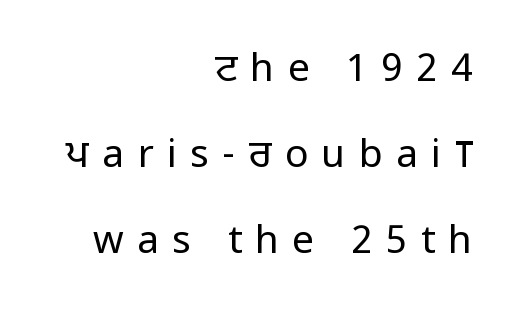
The image shows 39 px regular-weight, condensed sans-serif type, upright; set right-aligned, loose line spacing (2.21x), unusually wide letter spacing (+0.34 em), not underlined; low stroke contrast.
